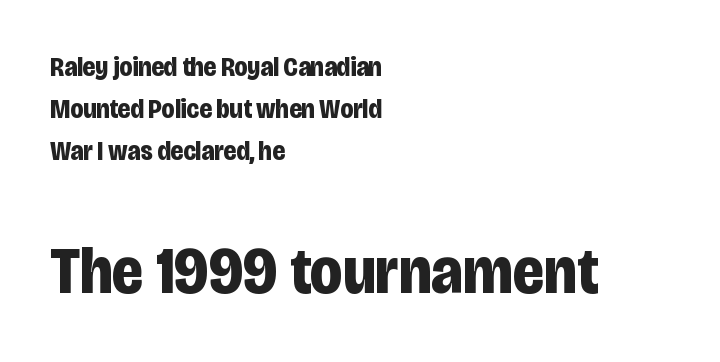
Q: Is the text bold? A: Yes.
Q: Is the text italic (slanted)? A: No, it is upright.
Q: Is the typeface a serif or a sans-serif typeface? A: Sans-serif.
Q: Is the text underlined? A: No.
Q: How is the paragraph aligned? A: Left-aligned.
Q: Is the spacing between letters normal or unusually wide? A: Normal.
Q: Is the spacing between lines tight, normal or loose? A: Normal.
Q: Which block of text is set in a larger size, the first (top) or the second (bottom)? A: The second (bottom) one.
Q: Width (condensed, normal, or wide)? A: Condensed.
Q: Stroke contrast? A: Low.
Q: x-height? A: Large.
Q: Monospaced? A: No.
